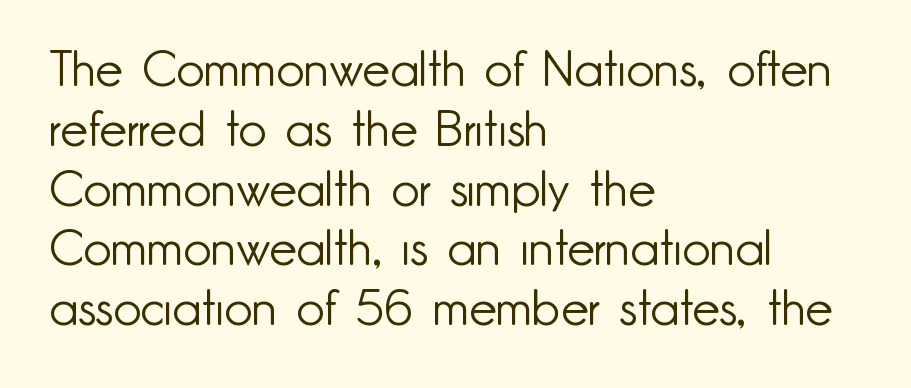
The image shows 49 px light sans-serif type, upright; set left-aligned, line spacing 1.22x, normal letter spacing, not underlined; low stroke contrast and a small x-height.
